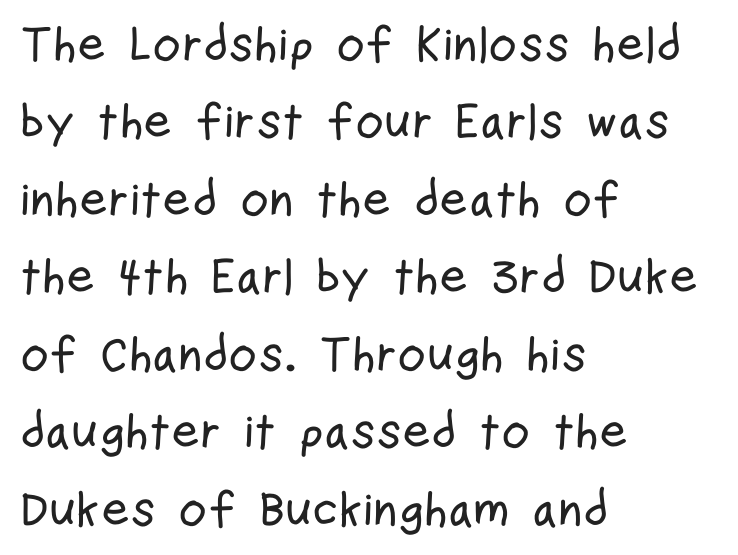
The image shows 49 px condensed sans-serif type, upright; set left-aligned, normal line spacing (1.58x), normal letter spacing, not underlined; low stroke contrast and a medium x-height.
